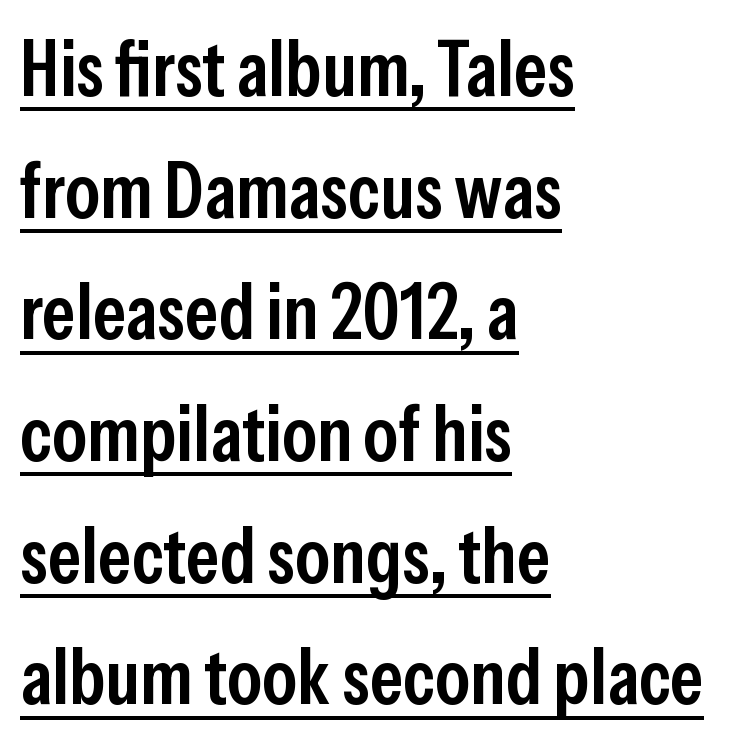
Regarding leading, the lines here are spaced in the standard way. The glyphs are accompanied by a horizontal stroke just below them. Look at the tracking — it's just the regular setting, nothing added. Do the letters lean? They stand straight.
